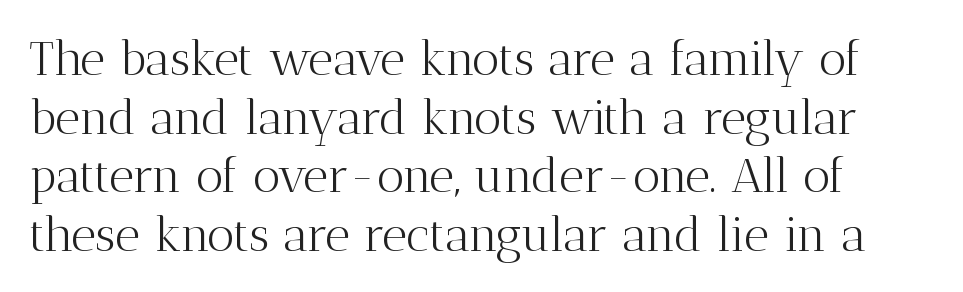
The image shows 48 px light serif type, upright; set line spacing 1.22x, normal letter spacing, not underlined; medium stroke contrast and a medium x-height.
